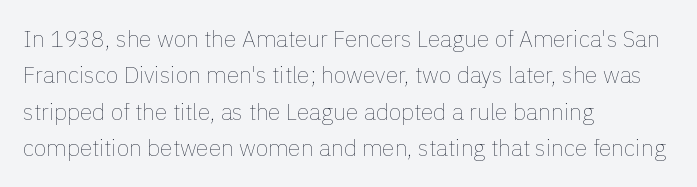
Q: Is the text bold? A: No.
Q: Is the text italic (slanted)? A: No, it is upright.
Q: Is the text underlined? A: No.
Q: How is the paragraph aligned? A: Left-aligned.
Q: Is the spacing between letters normal or unusually wide? A: Normal.
Q: Is the spacing between lines tight, normal or loose? A: Normal.
